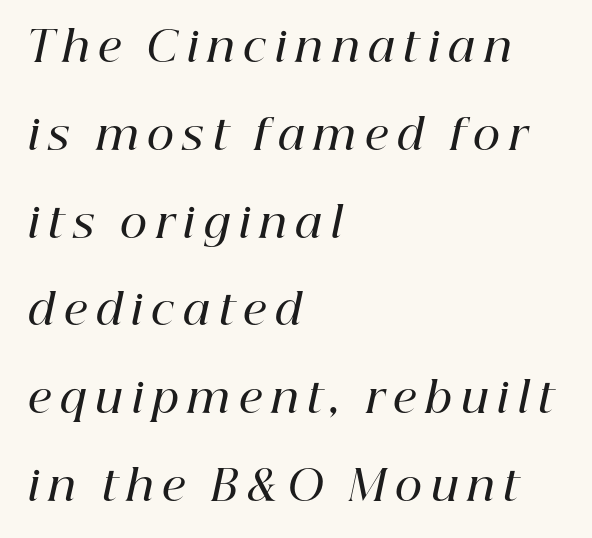
The image shows 42 px semibold serif type, italic (leaning right); set left-aligned, loose line spacing (2.09x), unusually wide letter spacing (+0.21 em), not underlined; high stroke contrast and a medium x-height.
